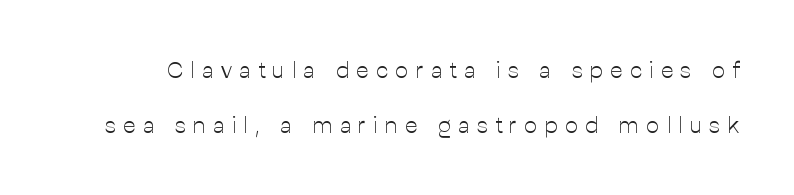
{"italic": "no", "bold": "no", "underline": "no", "line_spacing": "loose", "line_spacing_ratio": 2.38, "letter_spacing": "wide", "letter_spacing_em": 0.32, "glyph_px": 23}
